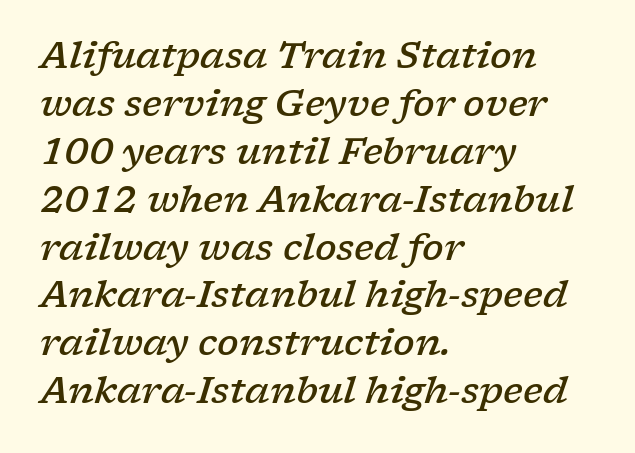
Q: Is the text bold? A: Semi-bold.
Q: Is the text italic (slanted)? A: Yes, it leans right by about 17 degrees.
Q: Is the typeface a serif or a sans-serif typeface? A: Serif.
Q: Is the text underlined? A: No.
Q: How is the paragraph aligned? A: Left-aligned.
Q: Is the spacing between letters normal or unusually wide? A: Normal.
Q: Is the spacing between lines tight, normal or loose? A: Normal.
Q: Width (condensed, normal, or wide)? A: Wide.
Q: Stroke contrast? A: Low.
Q: x-height? A: Medium.
Q: Monospaced? A: No.
